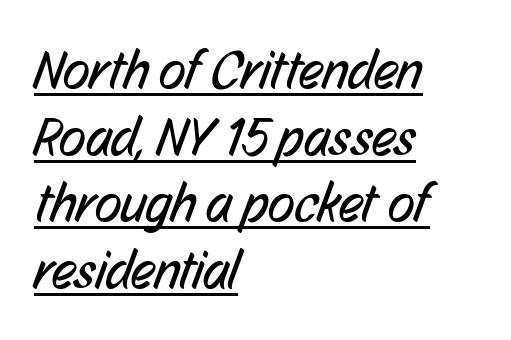
Leftover space on each line is placed entirely after the last word. Does extra space separate the letters? No, they use regular spacing. Beneath each row of characters lies a ruled line. The face used here is a sans, in the tradition of grotesques and geometrics. The passage shown is typed in a proportional face where columns would drift.
